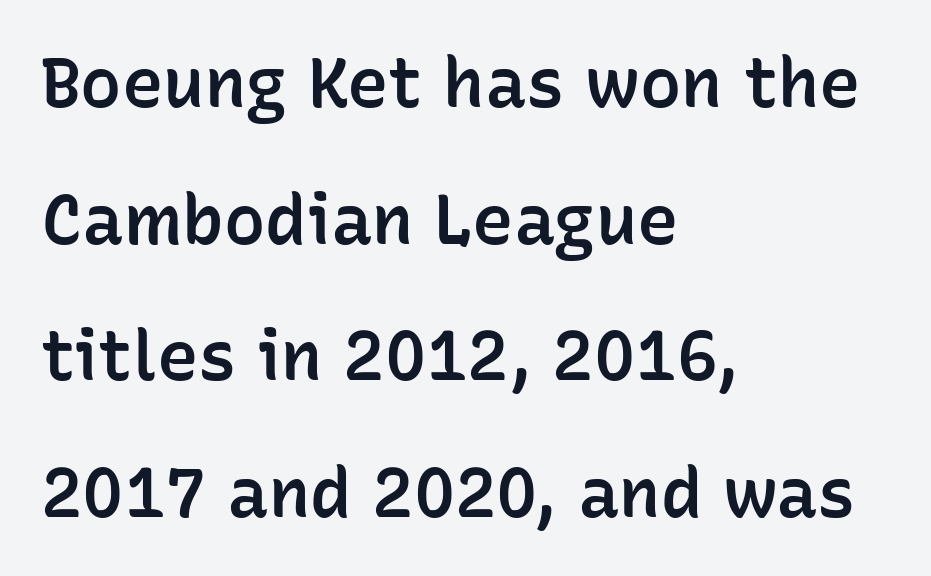
{"serif": "no", "italic": "no", "bold": "semi", "weight": "semibold", "width": "normal", "stroke_contrast": "low", "x_height": "medium", "monospaced": "no", "underline": "no", "align": "left", "line_spacing": "loose", "line_spacing_ratio": 1.98, "letter_spacing": "normal", "letter_spacing_em": 0.0, "glyph_px": 69}
